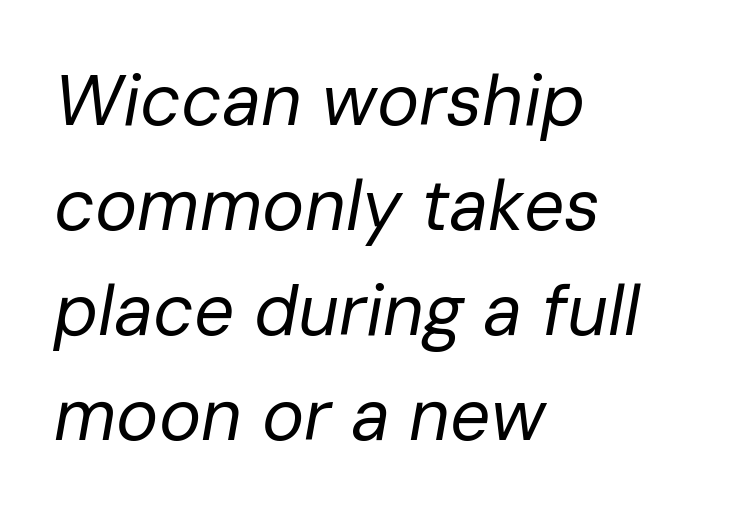
Tracking here is standard; glyphs follow each other at the usual distance. A light-to-regular cut is what we see here. These lines are rendered in a variable-pitch font. Line beginnings align vertically; line endings do not.
